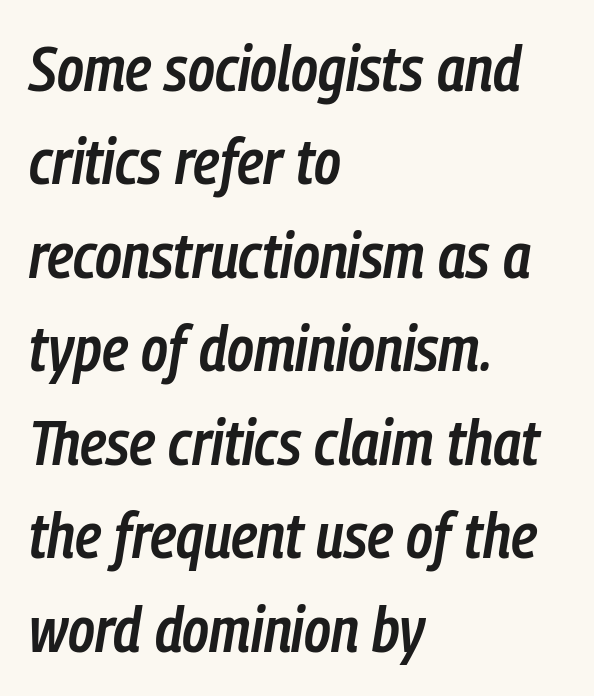
Nobody drew a line under any word here. These lines keep a tight, regular rhythm from letter to letter. Is the block centered? No — it sits flush against the left margin. This sample has the flowing, uneven cadence of proportional lettering. There's an unmistakable incline to the writing here.
